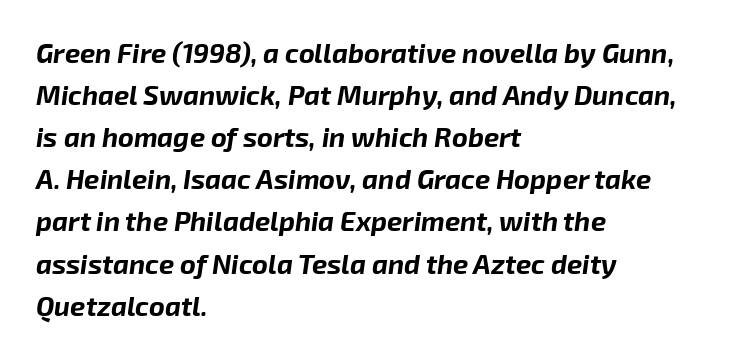
The vertical gap from one line to the next is medium. The face used here has the dense, thick strokes of a bold. Spacing between characters is what you'd get straight out of the box. Check under the words: just untouched page. The typesetter chose a ragged-right arrangement here. A typesetter would mark this as italic.
